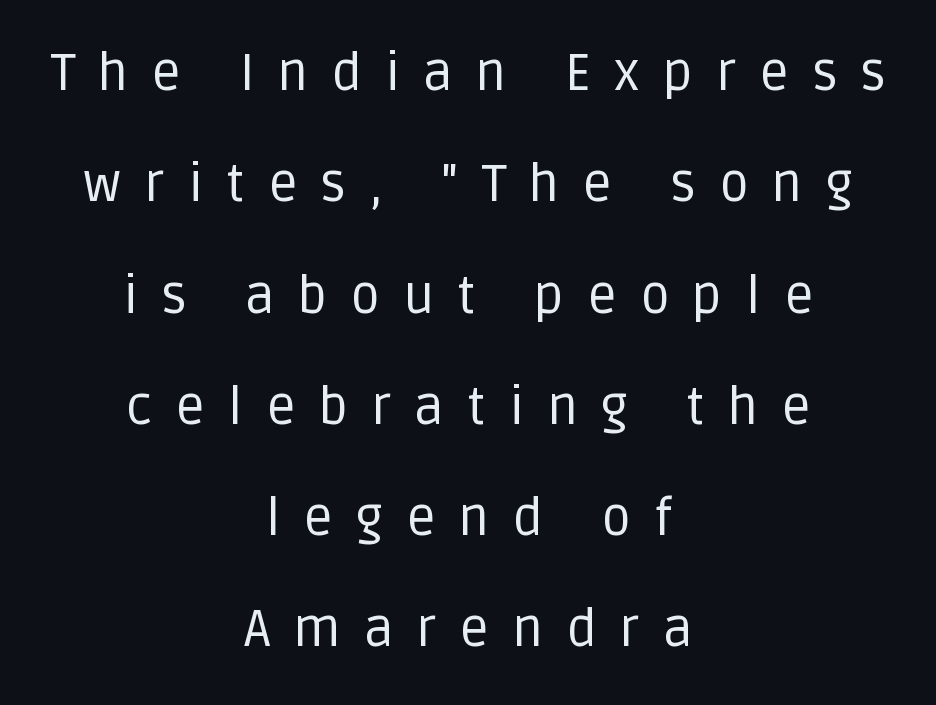
{"serif": "no", "italic": "no", "bold": "no", "weight": "regular", "width": "normal", "stroke_contrast": "low", "x_height": "large", "monospaced": "no", "underline": "no", "align": "center", "line_spacing": "loose", "line_spacing_ratio": 2.14, "letter_spacing": "wide", "letter_spacing_em": 0.44, "glyph_px": 52}
